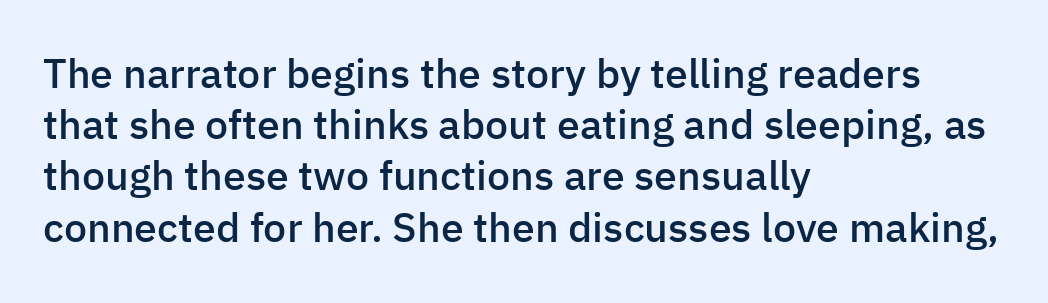
You could not count columns in this text — the font is proportionally spaced. Weight check: semibold — heavier than regular, not quite bold. The letters carry no serifs — their stems end cleanly without finishing strokes. Notice how the stems are strictly vertical — no italics here. Check the space under the baseline: it is left empty. This sample uses plain, unmodified letter spacing.
